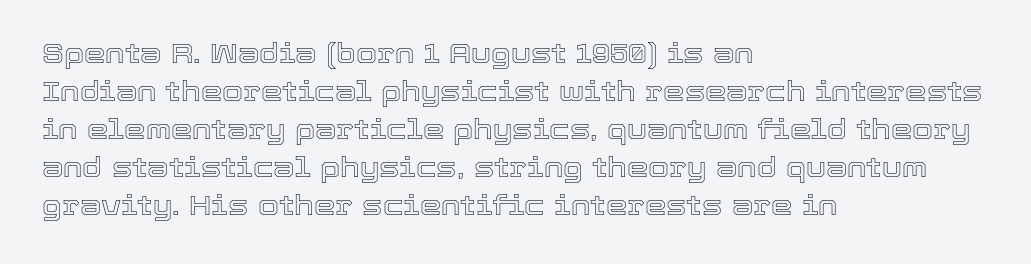
{"italic": "no", "underline": "no", "align": "left", "line_spacing": "normal", "line_spacing_ratio": 1.41, "letter_spacing": "normal", "letter_spacing_em": 0.0, "glyph_px": 27}
